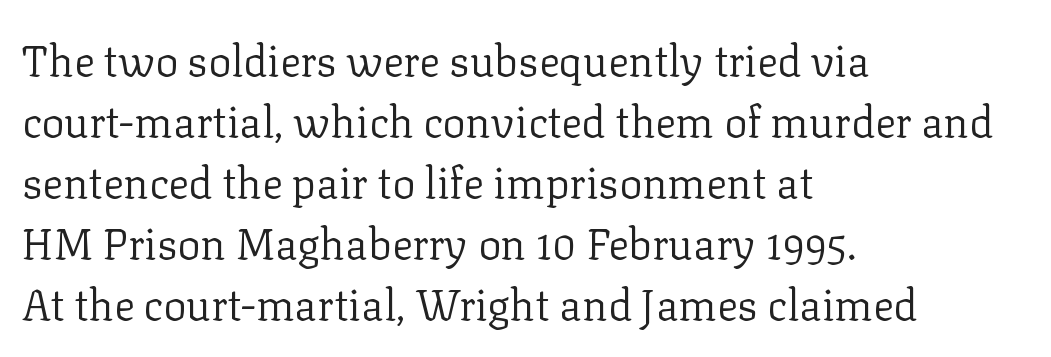
Honestly, there is no underline to notice here at all. Vertical stems look standard width or narrower in stroke. Summary of vertical rhythm: regular, with standard interline spacing. Line beginnings align vertically; line endings do not.
